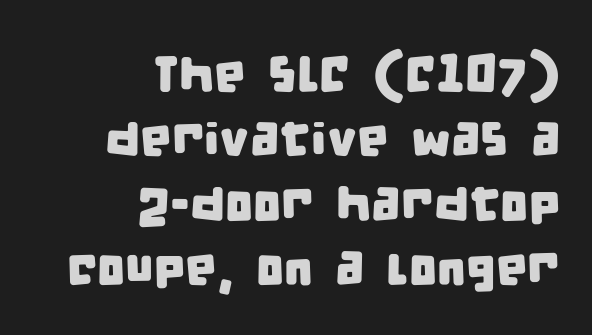
Only glyphs here, with clear space below each row. Looks like regular typesetting: each glyph gets only the width it needs. The type family on display is of the sans-serif kind. Compared with a flush-left layout, this one pins lines to the opposite, right side.
